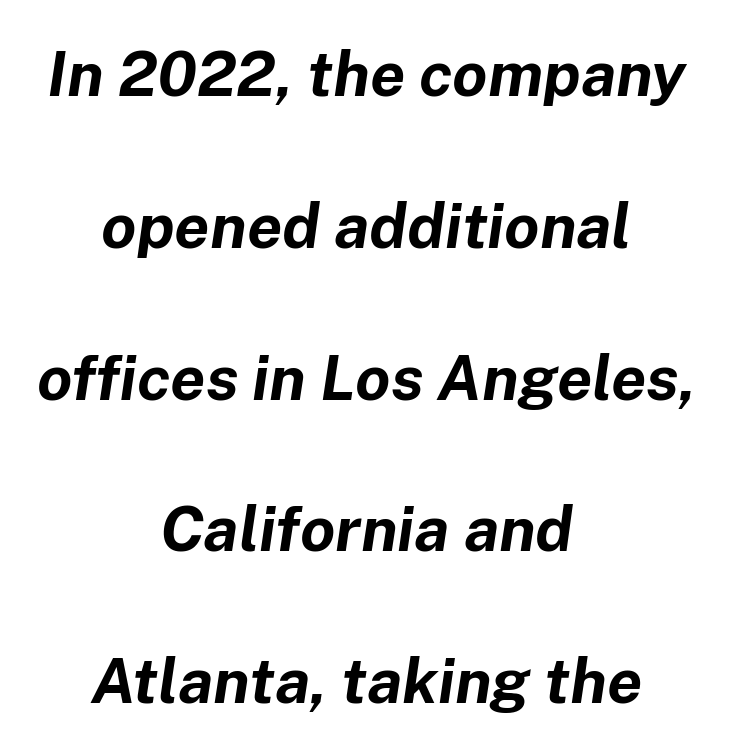
Q: Is the text bold? A: Yes.
Q: Is the text italic (slanted)? A: Yes, it leans right by about 8 degrees.
Q: Is the text underlined? A: No.
Q: How is the paragraph aligned? A: Centered.
Q: Is the spacing between letters normal or unusually wide? A: Normal.
Q: Is the spacing between lines tight, normal or loose? A: Loose.
Q: Width (condensed, normal, or wide)? A: Normal.
Q: Stroke contrast? A: Low.
Q: x-height? A: Medium.
Q: Monospaced? A: No.
